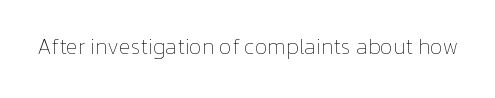
{"italic": "no", "bold": "no", "underline": "no", "letter_spacing": "normal", "letter_spacing_em": 0.0, "glyph_px": 22}
